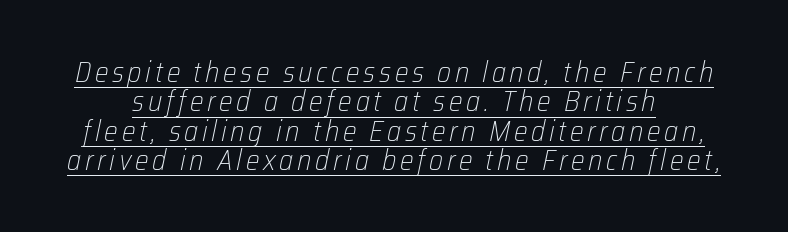
Q: Is the text bold? A: No.
Q: Is the text italic (slanted)? A: Yes, it leans right by about 12 degrees.
Q: Is the text underlined? A: Yes.
Q: Is the spacing between lines tight, normal or loose? A: Tight.
Q: Width (condensed, normal, or wide)? A: Condensed.
Q: Stroke contrast? A: Low.
Q: x-height? A: Medium.
Q: Monospaced? A: No.
